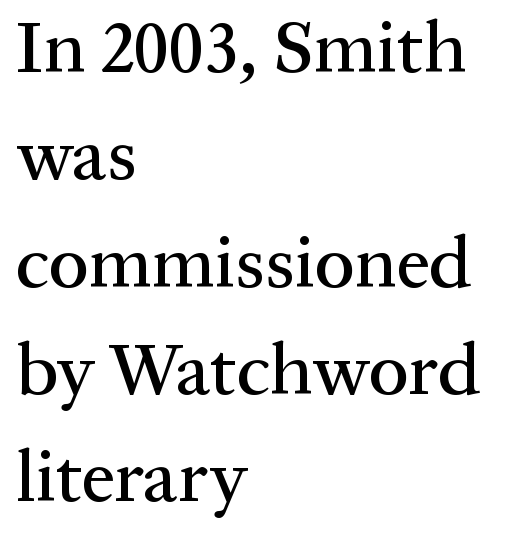
{"serif": "yes", "italic": "no", "width": "normal", "stroke_contrast": "medium", "x_height": "medium", "monospaced": "no", "underline": "no", "align": "left", "line_spacing": "normal", "line_spacing_ratio": 1.45, "letter_spacing": "normal", "letter_spacing_em": 0.0, "glyph_px": 74}
